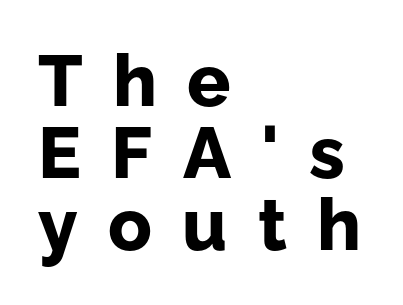
The image shows 72 px bold sans-serif type, upright; set left-aligned, tight line spacing (1.0x), unusually wide letter spacing (+0.42 em), not underlined; low stroke contrast and a medium x-height.
